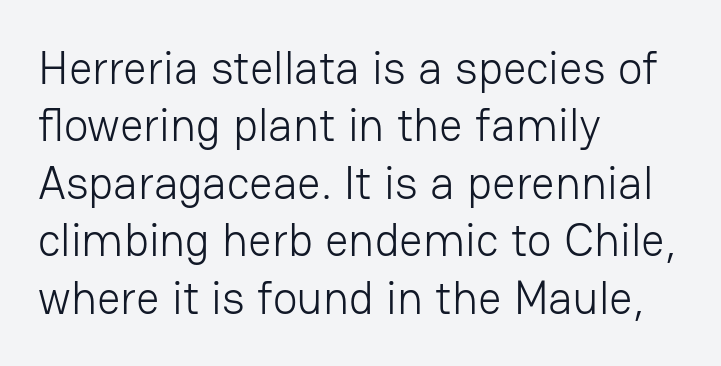
The image shows 46 px light sans-serif type, upright; set left-aligned, normal line spacing (1.25x), normal letter spacing, not underlined; low stroke contrast and a medium x-height.
